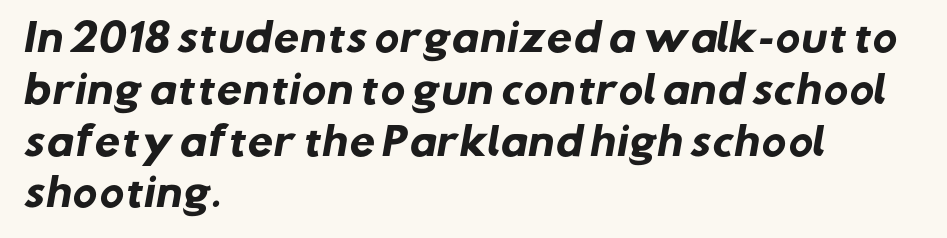
{"serif": "no", "bold": "yes", "weight": "heavy", "width": "normal", "stroke_contrast": "low", "x_height": "medium", "monospaced": "no", "underline": "no", "align": "left", "line_spacing": "normal", "line_spacing_ratio": 1.4, "letter_spacing": "normal", "letter_spacing_em": 0.0, "glyph_px": 37}
